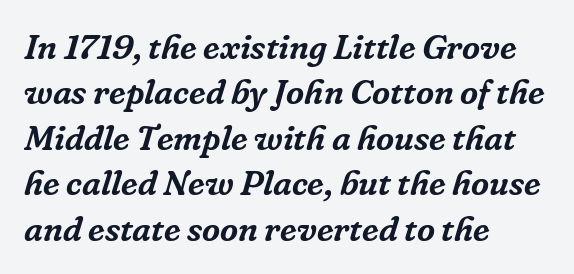
Q: Is the text italic (slanted)? A: Yes, it leans right by about 16 degrees.
Q: Is the typeface a serif or a sans-serif typeface? A: Serif.
Q: Is the text underlined? A: No.
Q: How is the paragraph aligned? A: Left-aligned.
Q: Is the spacing between letters normal or unusually wide? A: Normal.
Q: Is the spacing between lines tight, normal or loose? A: Normal.
Q: Width (condensed, normal, or wide)? A: Normal.
Q: Stroke contrast? A: Low.
Q: x-height? A: Medium.
Q: Monospaced? A: No.
